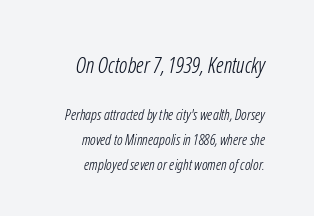
The image shows 22 px text type; set right-aligned, normal line spacing (1.67x), normal letter spacing, not underlined; the first (top) block is 1.47x larger.
